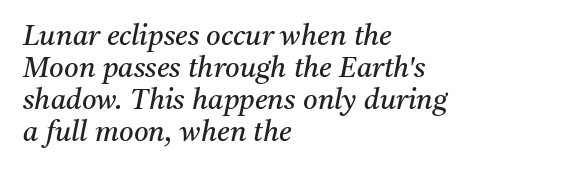
Q: Is the text bold? A: No.
Q: Is the text italic (slanted)? A: Yes, it leans right by about 11 degrees.
Q: Is the typeface a serif or a sans-serif typeface? A: Serif.
Q: Is the text underlined? A: No.
Q: How is the paragraph aligned? A: Left-aligned.
Q: Is the spacing between letters normal or unusually wide? A: Normal.
Q: Is the spacing between lines tight, normal or loose? A: Tight.
Q: Width (condensed, normal, or wide)? A: Normal.
Q: Stroke contrast? A: Medium.
Q: x-height? A: Medium.
Q: Monospaced? A: No.
